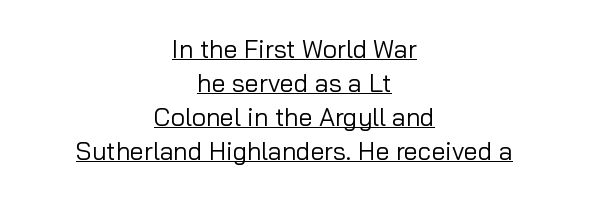
{"italic": "no", "bold": "no", "underline": "yes", "align": "center", "line_spacing": "normal", "line_spacing_ratio": 1.36, "letter_spacing": "normal", "letter_spacing_em": 0.0, "glyph_px": 25}
